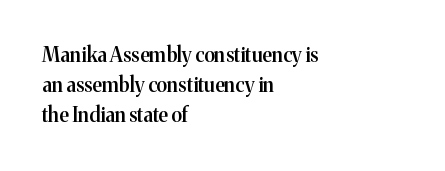
Q: Is the text bold? A: Semi-bold.
Q: Is the text italic (slanted)? A: No, it is upright.
Q: Is the text underlined? A: No.
Q: How is the paragraph aligned? A: Left-aligned.
Q: Is the spacing between letters normal or unusually wide? A: Normal.
Q: Is the spacing between lines tight, normal or loose? A: Normal.
